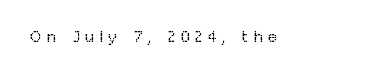
{"italic": "no", "bold": "no", "underline": "no", "letter_spacing": "wide", "letter_spacing_em": 0.27, "glyph_px": 22}
